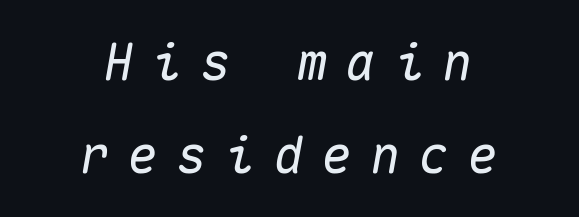
Q: Is the text italic (slanted)? A: Yes, it leans right by about 10 degrees.
Q: Is the text underlined? A: No.
Q: How is the paragraph aligned? A: Centered.
Q: Is the spacing between letters normal or unusually wide? A: Unusually wide.
Q: Width (condensed, normal, or wide)? A: Normal.
Q: Stroke contrast? A: Medium.
Q: x-height? A: Medium.
Q: Monospaced? A: Yes.
